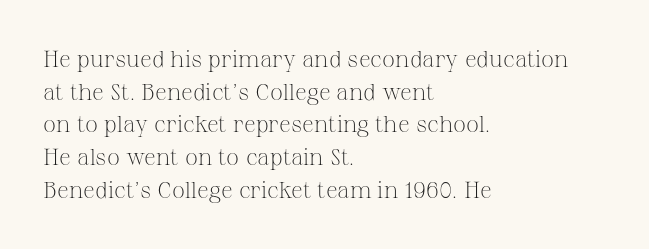
The image shows 23 px text type, upright; set left-aligned, normal line spacing (1.42x), normal letter spacing, not underlined.
